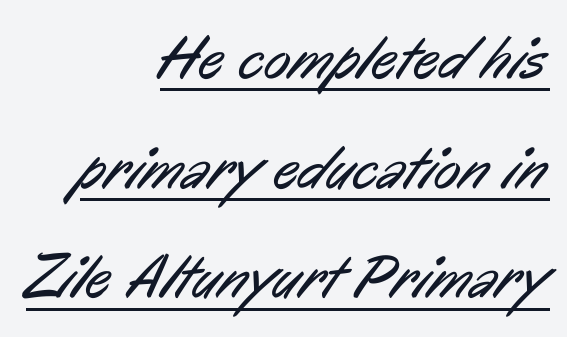
The font family rendered here belongs to the sans-serif group. Stem width sits at or under what a default text font uses. Spacing verdict: proportional, widths tailored to each character. Reading down the block, your eye finds every line finishing at a fixed right position. Has an underline been added? It has. Does extra space separate the letters? No, they use regular spacing.
